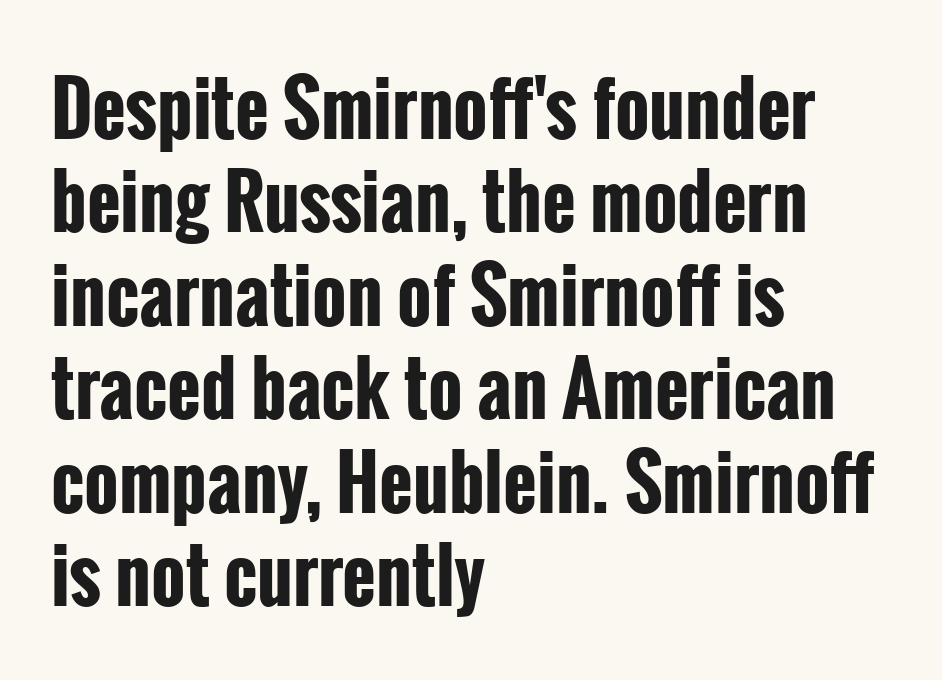
{"serif": "no", "italic": "no", "bold": "yes", "weight": "bold", "width": "condensed", "stroke_contrast": "low", "x_height": "medium", "monospaced": "no", "underline": "no", "align": "left", "line_spacing": "normal", "line_spacing_ratio": 1.28, "letter_spacing": "normal", "letter_spacing_em": 0.0, "glyph_px": 73}
